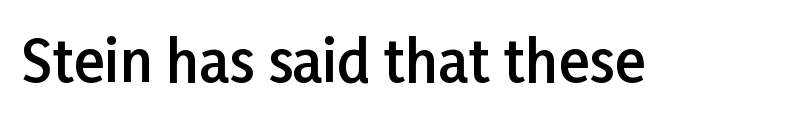
{"serif": "no", "italic": "no", "bold": "semi", "weight": "semibold", "width": "normal", "stroke_contrast": "low", "x_height": "medium", "monospaced": "no", "underline": "no", "letter_spacing": "normal", "letter_spacing_em": 0.0, "glyph_px": 57}
